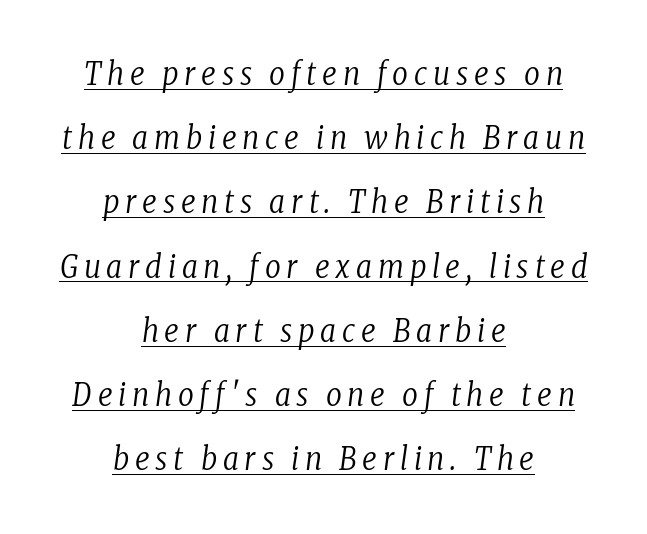
A light-to-regular cut is what we see here. Loosely led — the rows are spread out. Does the lettering tilt? It does — this is italic. If you folded the block vertically in half, each line would mirror itself in length.
